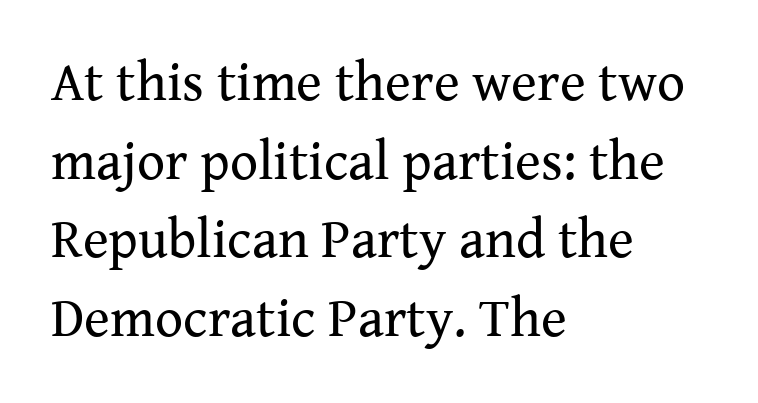
{"serif": "yes", "italic": "no", "bold": "no", "weight": "regular", "width": "normal", "stroke_contrast": "medium", "x_height": "medium", "monospaced": "no", "underline": "no", "align": "left", "line_spacing": "normal", "line_spacing_ratio": 1.43, "letter_spacing": "normal", "letter_spacing_em": 0.0, "glyph_px": 55}
